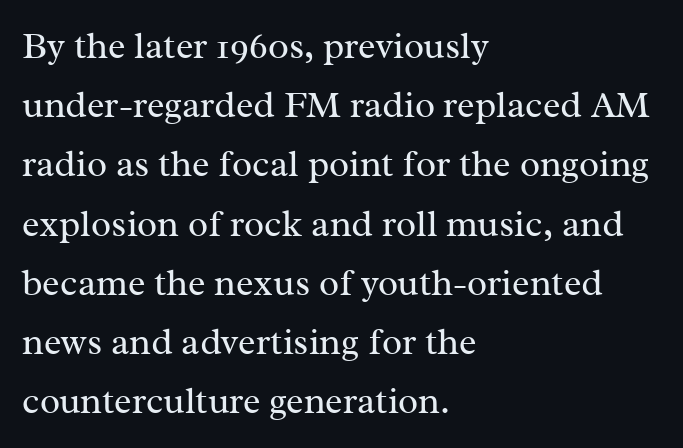
The image shows 37 px regular-weight serif type, upright; set left-aligned, normal line spacing (1.6x), normal letter spacing, not underlined; medium stroke contrast and a medium x-height.
